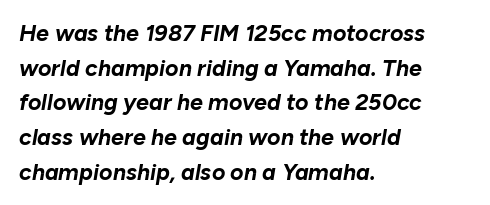
The image shows 23 px bold type, italic (leaning right); set left-aligned, normal line spacing (1.51x), normal letter spacing, not underlined.
